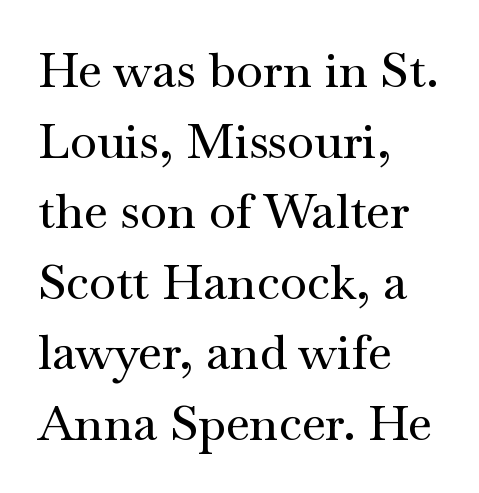
This sample keeps an unexceptional amount of space between lines. Letter spacing: default. Type without underlining. This is roman type, the default non-slanted kind. Think of a printed novel: that variable character pitch is what you see here. Stroke terminals: seriffed.
